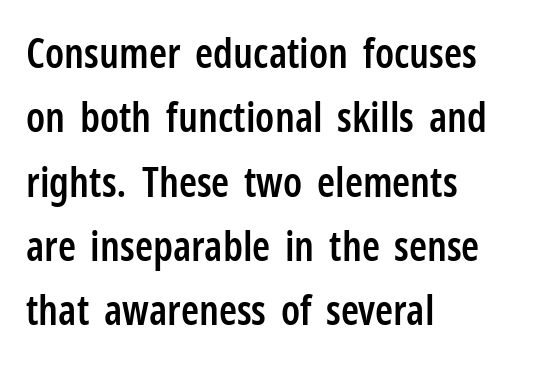
{"serif": "no", "italic": "no", "bold": "semi", "weight": "semibold", "width": "condensed", "stroke_contrast": "low", "x_height": "medium", "monospaced": "no", "underline": "no", "align": "left", "line_spacing": "normal", "line_spacing_ratio": 1.57, "letter_spacing": "normal", "letter_spacing_em": 0.0, "glyph_px": 41}
